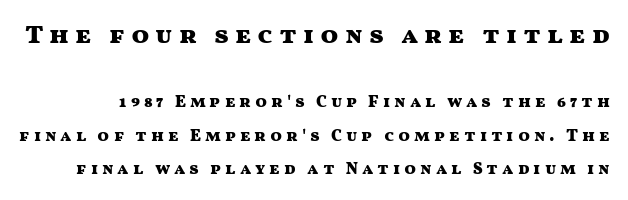
{"italic": "no", "bold": "yes", "underline": "no", "line_spacing": "loose", "line_spacing_ratio": 1.97, "letter_spacing": "wide", "letter_spacing_em": 0.23, "larger_block": "first", "size_ratio": 1.53, "glyph_px": 26}
